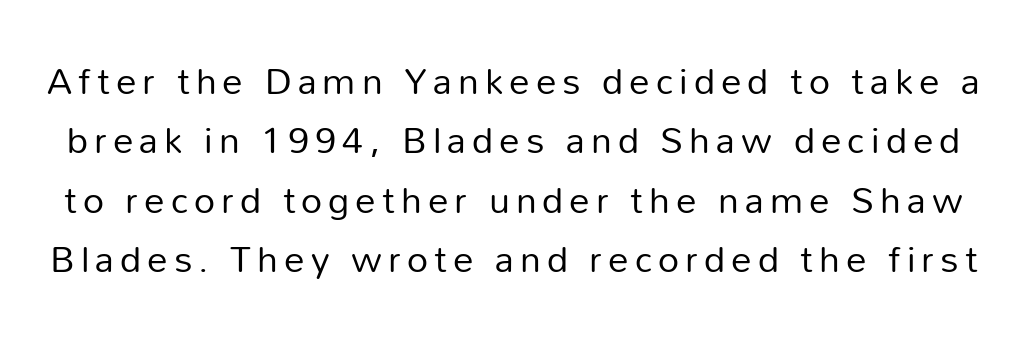
Q: Is the text bold? A: No.
Q: Is the text italic (slanted)? A: No, it is upright.
Q: Is the typeface a serif or a sans-serif typeface? A: Sans-serif.
Q: Is the text underlined? A: No.
Q: Is the spacing between lines tight, normal or loose? A: Normal.
Q: Width (condensed, normal, or wide)? A: Normal.
Q: Stroke contrast? A: Low.
Q: x-height? A: Medium.
Q: Monospaced? A: No.
